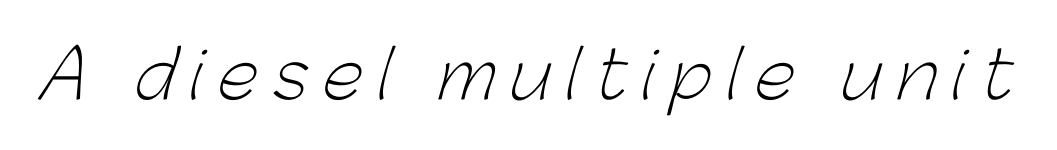
Q: Is the text bold? A: No.
Q: Is the typeface a serif or a sans-serif typeface? A: Sans-serif.
Q: Is the text underlined? A: No.
Q: Is the spacing between letters normal or unusually wide? A: Unusually wide.
Q: Width (condensed, normal, or wide)? A: Normal.
Q: Stroke contrast? A: Low.
Q: x-height? A: Medium.
Q: Monospaced? A: No.
